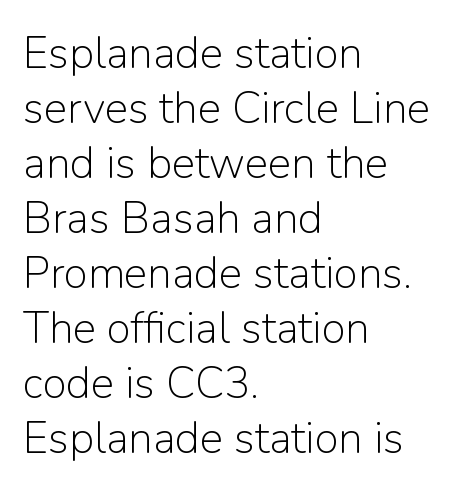
The image shows 44 px light sans-serif type, upright; set left-aligned, normal line spacing (1.25x), normal letter spacing, not underlined; low stroke contrast and a medium x-height.
